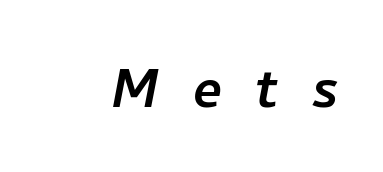
Students, note that the glyphs here are deliberately spaced far apart. Check under the words: just untouched page. Classification — sans serif. Note the varied advance widths — an 'i' is clearly narrower than an 'm'.
